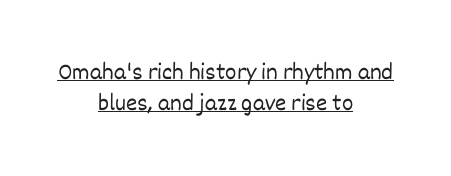
Bold? No — there's no thickening of the strokes. Inter-character spacing is left at the font's built-in metrics. Underlined type. Whoever set this chose a conventional vertical rhythm.
